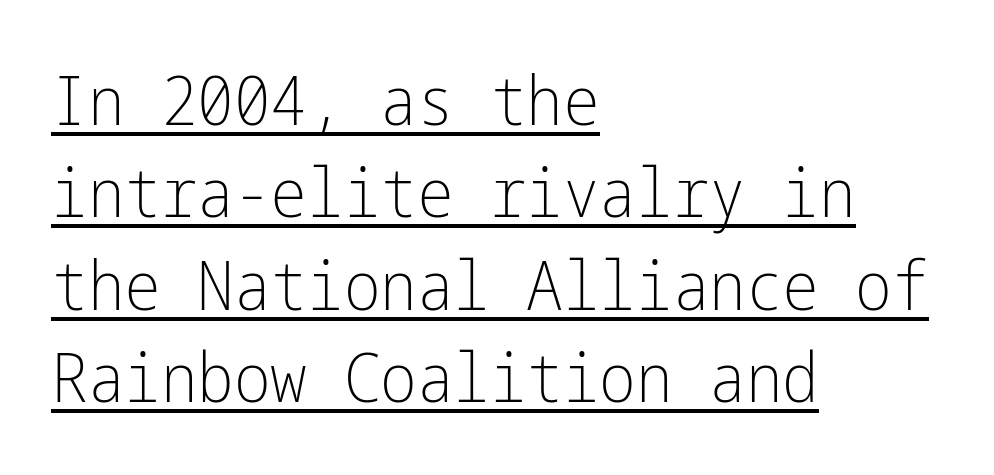
Q: Is the text bold? A: No.
Q: Is the text italic (slanted)? A: No, it is upright.
Q: Is the typeface a serif or a sans-serif typeface? A: Sans-serif.
Q: Is the text underlined? A: Yes.
Q: How is the paragraph aligned? A: Left-aligned.
Q: Is the spacing between letters normal or unusually wide? A: Normal.
Q: Is the spacing between lines tight, normal or loose? A: Normal.
Q: Width (condensed, normal, or wide)? A: Condensed.
Q: Stroke contrast? A: Low.
Q: x-height? A: Medium.
